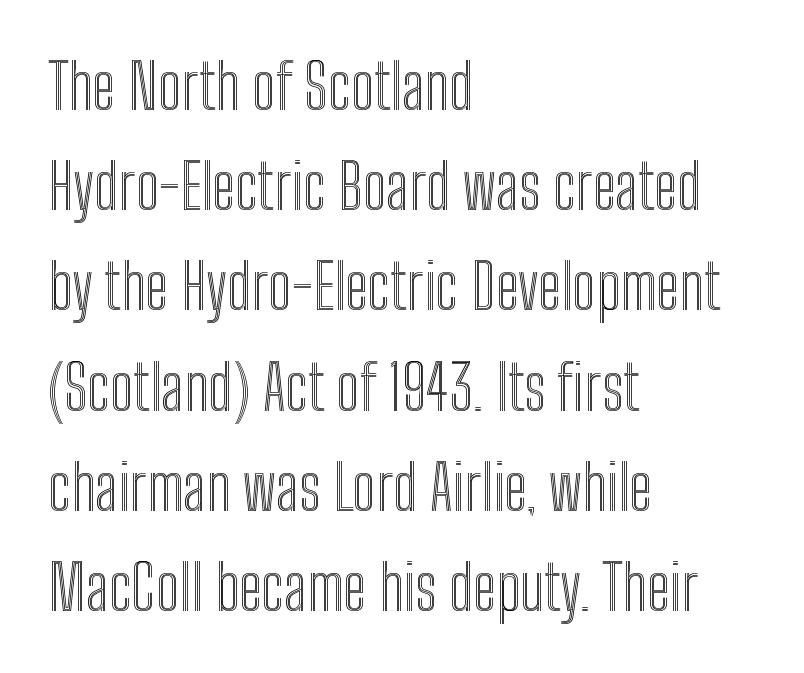
The image shows 63 px condensed type, upright; set left-aligned, normal line spacing (1.59x), normal letter spacing, not underlined; a medium x-height.
